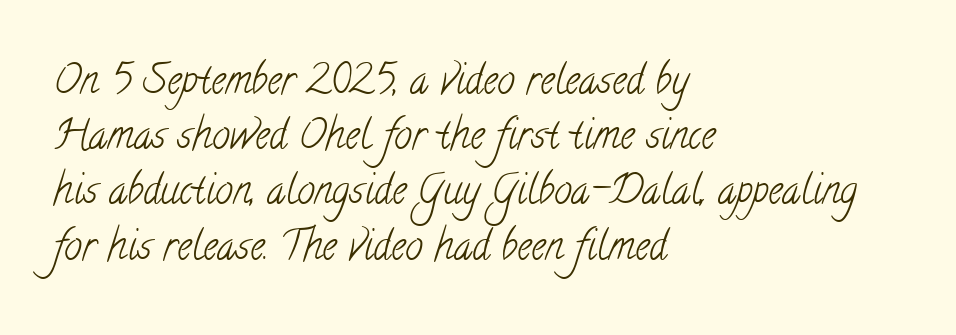
Does the leading feel generous? No, just average. The passage shown has conventional tracking throughout. These lines are rendered in a variable-pitch font.
